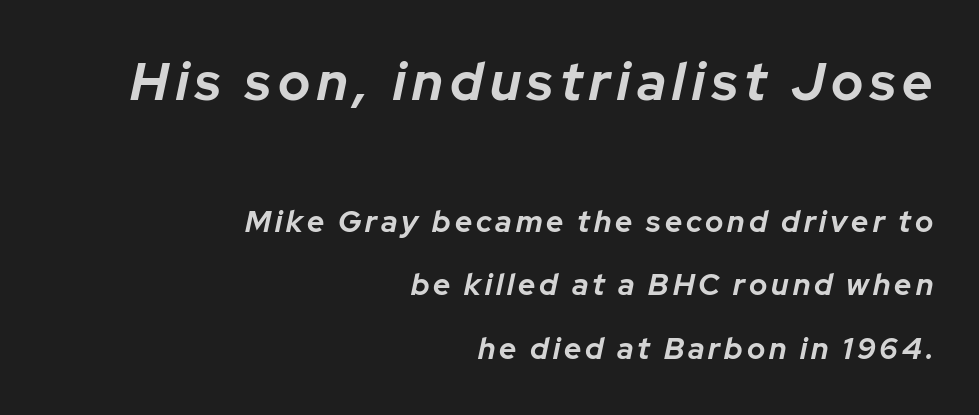
The designer gave the opening block more size than the closing block. Varying glyph widths throughout — classic text-font behaviour. Quick note: italic. The zone under the glyphs is completely vacant.
